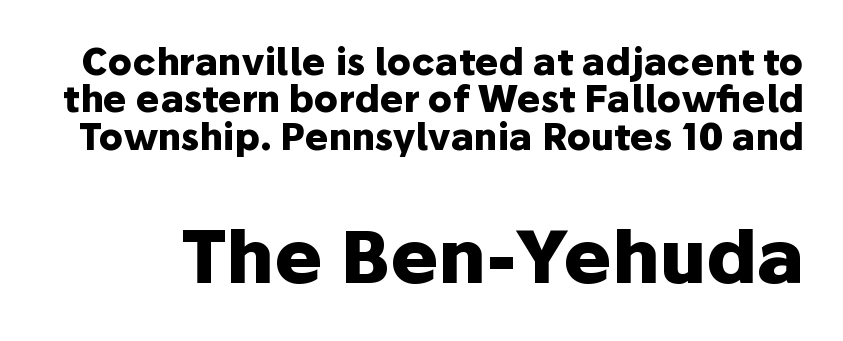
Bold? Absolutely — the strokes are thick and heavy. The passage shown begins with its smaller block and ends with its larger one. Summary of vertical rhythm: compact, with narrow interline spacing. The zone under the glyphs is completely vacant.
